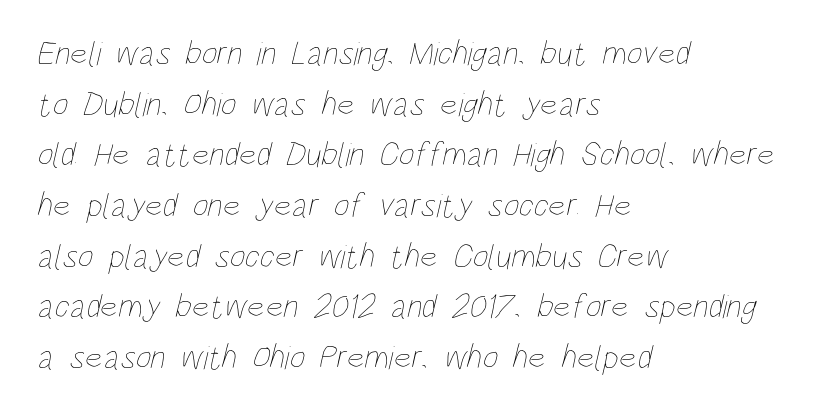
Q: Is the text bold? A: No.
Q: Is the text underlined? A: No.
Q: How is the paragraph aligned? A: Left-aligned.
Q: Is the spacing between letters normal or unusually wide? A: Normal.
Q: Is the spacing between lines tight, normal or loose? A: Normal.
Q: Width (condensed, normal, or wide)? A: Condensed.
Q: Stroke contrast? A: Low.
Q: x-height? A: Large.
Q: Monospaced? A: No.
